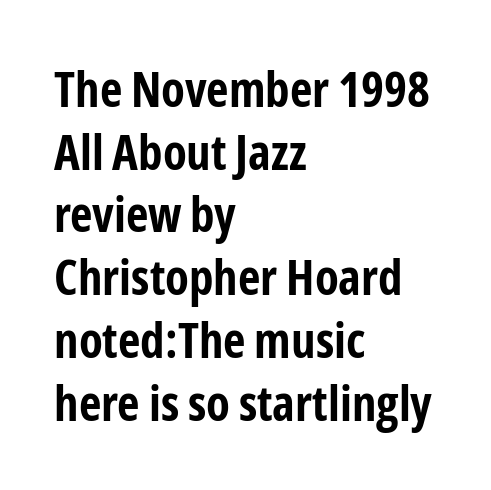
The image shows 49 px bold, condensed sans-serif type, upright; set left-aligned, normal line spacing (1.28x), normal letter spacing, not underlined; low stroke contrast and a medium x-height.
